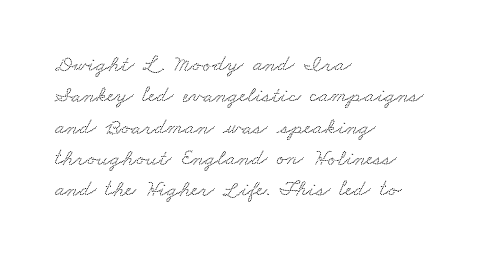
Students, note that the glyphs here touch the page at normal intervals. Rule under the text: the space is simply empty. Summary of vertical rhythm: regular, with standard interline spacing. Horizontally, the lines are justified to the leading edge only.
